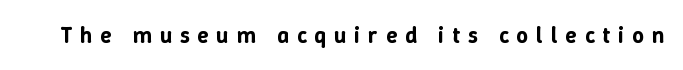
Glyph-to-glyph distance is far greater than everyday printed text. The type sits square on the baseline with zero lean. The gap between lines stays unmarked.
